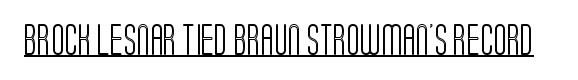
The image shows 31 px condensed type, upright; set normal letter spacing, underlined; a large x-height.
